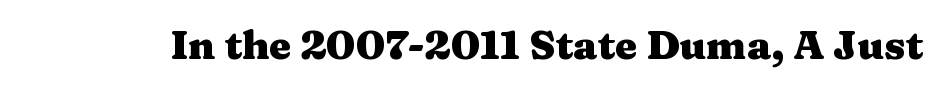
The image shows 40 px heavy, wide serif type, upright; set normal letter spacing, not underlined; medium stroke contrast and a medium x-height.
